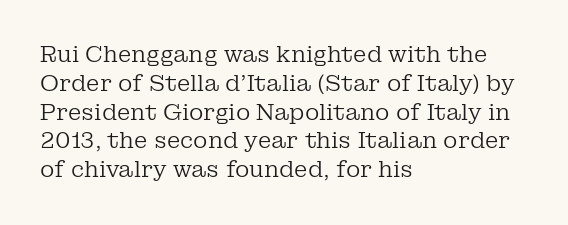
No extra ink here — the face is not bold. The ragged edge is on the right, which tells us the setting is flush left. Decoration check: the copy has no underline. Between one letter and the next there's only the usual sliver of space. No italicization has been applied; the sample stays upright. Successive baselines arrive at the customary interval.
